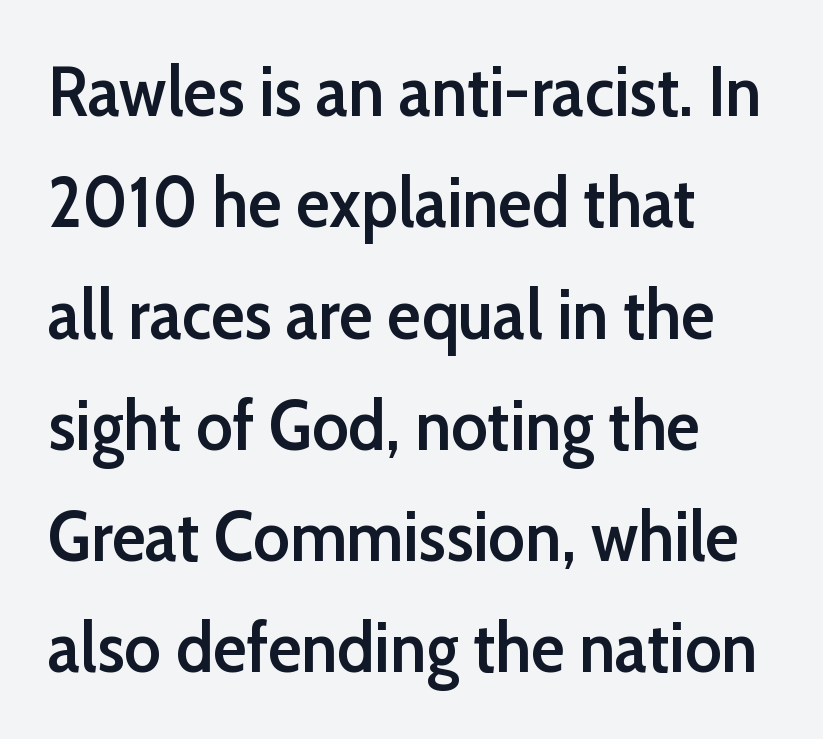
These lines are set flush left with a ragged right edge. When letters stand straight like this, we call the style roman or upright. The lines sit at an ordinary, default distance from one another. You could not count columns in this text — the font is proportionally spaced. No word sits above an underline.
